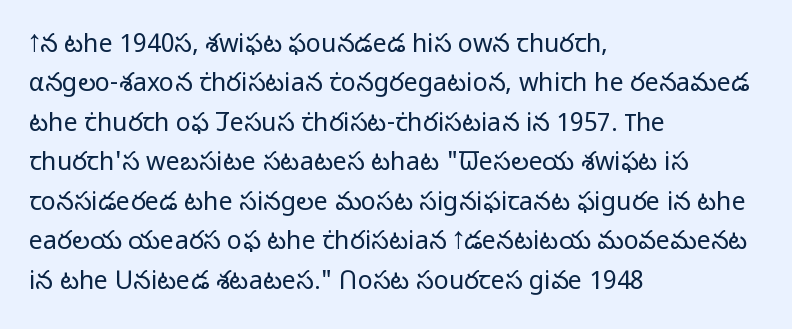
This block has exactly the height ordinary leading produces. Heft: none added — not bold. The face used here is rendered with its standard letterfit. Horizontally, the lines are justified to the leading edge only.
